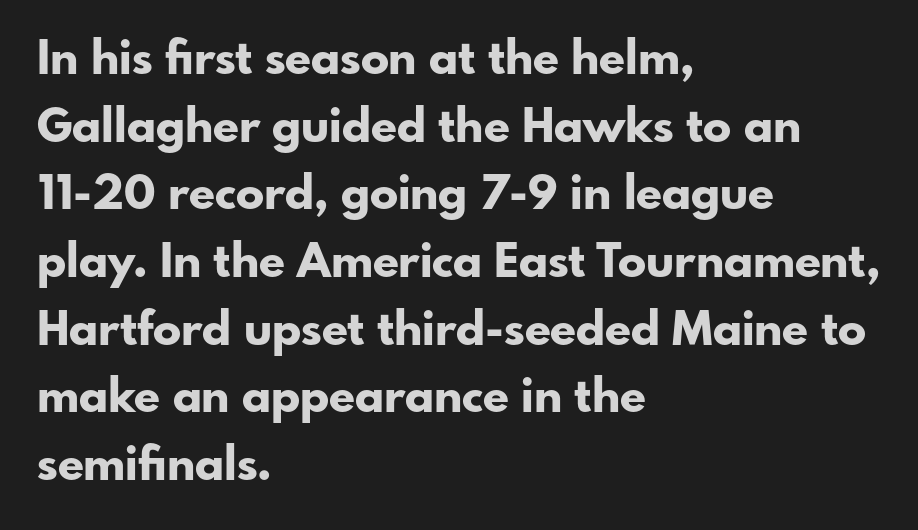
Q: Is the text bold? A: Yes.
Q: Is the text italic (slanted)? A: No, it is upright.
Q: Is the typeface a serif or a sans-serif typeface? A: Sans-serif.
Q: Is the text underlined? A: No.
Q: How is the paragraph aligned? A: Left-aligned.
Q: Is the spacing between letters normal or unusually wide? A: Normal.
Q: Is the spacing between lines tight, normal or loose? A: Normal.
Q: Width (condensed, normal, or wide)? A: Normal.
Q: Stroke contrast? A: Low.
Q: x-height? A: Small.
Q: Monospaced? A: No.
